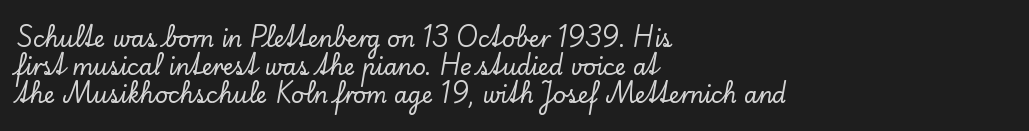
Decoration check: the copy has no underline. The gaps between neighbouring characters are ordinary and unremarkable. This sample is left-justified, so line endings fall wherever the words run out. The rows are spaced the way most documents space them.
